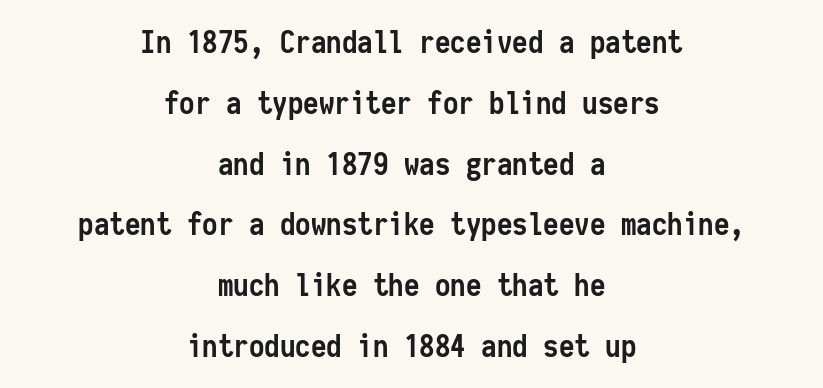
Q: Is the text bold? A: Yes.
Q: Is the text italic (slanted)? A: No, it is upright.
Q: Is the typeface a serif or a sans-serif typeface? A: Sans-serif.
Q: Is the text underlined? A: No.
Q: How is the paragraph aligned? A: Centered.
Q: Is the spacing between letters normal or unusually wide? A: Normal.
Q: Is the spacing between lines tight, normal or loose? A: Loose.
Q: Width (condensed, normal, or wide)? A: Condensed.
Q: Stroke contrast? A: Low.
Q: x-height? A: Medium.
Q: Monospaced? A: Yes.
